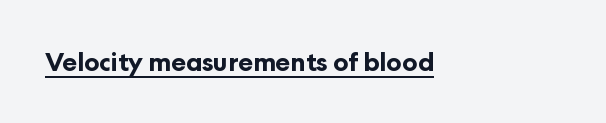
The face used here appears with an underline applied. Nope, not italic — everything's standing straight. This is heavy type, rendered in bold. Nobody touched the tracking dial on this one.
